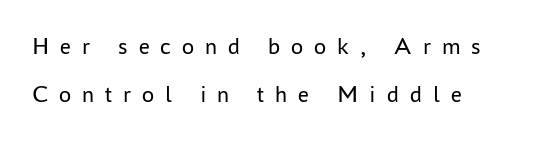
Unmarked baselines from the first word to the last. The font's upright variant was chosen for this text. The designer dialed line spacing up above the default. No letter is thick-stroked: the sample isn't bold.
